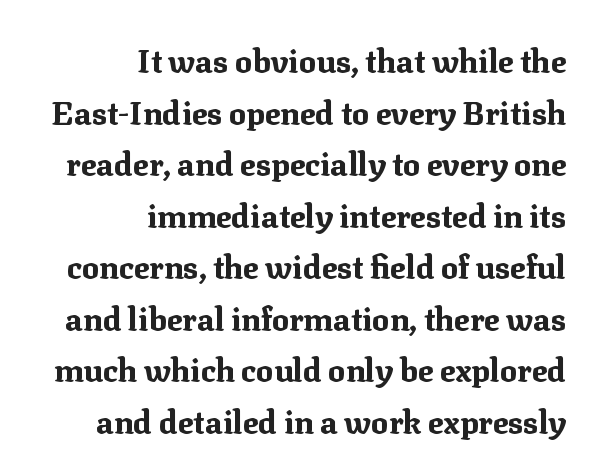
The passage shown is typeset with a serif family. The letters advance in unequal steps, a hallmark of proportional type. Short and long lines alike share a common ending point at right. The vertical gap from one line to the next is medium.
